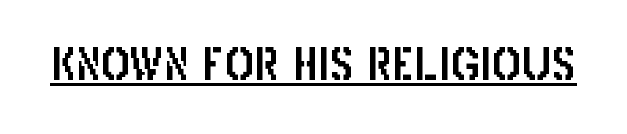
The face used here is proportionally spaced, like ordinary book or web type. A roman cut, with each character standing at attention. Has an underline been added? It has. Letter spacing: default. The characters display no serif detailing; their extremities are plain.
